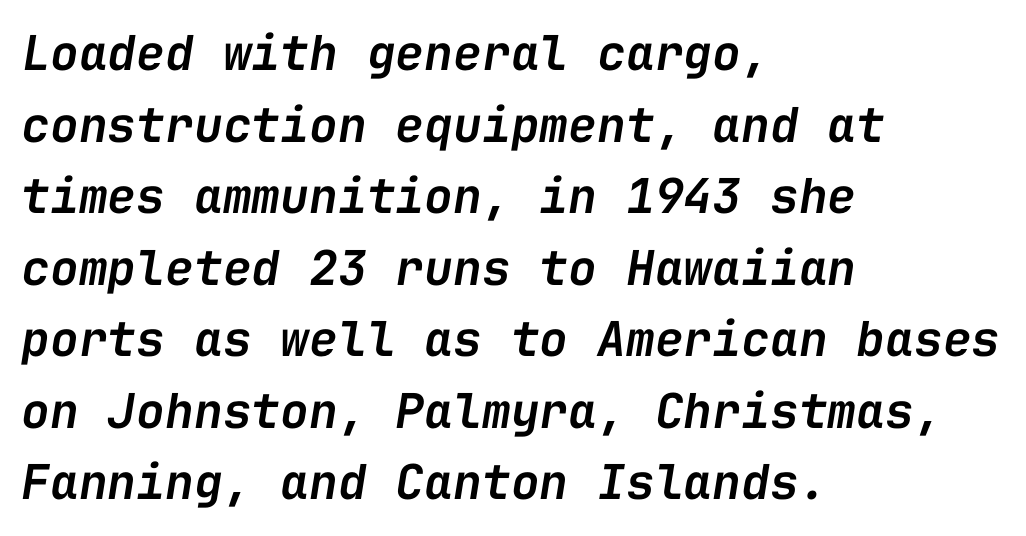
Descender tails drop into unmarked territory. Looking at the ascenders, they clearly lean. On the weight axis this lands at semibold, roughly 600. These lines are rendered in a fixed-pitch font. Notice how descenders clear the ascenders below comfortably — that's standard leading. No extra tracking has been applied to these lines.
